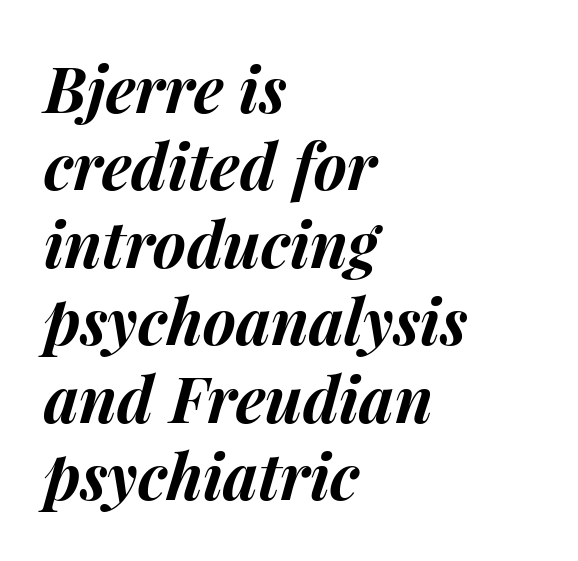
The image shows 63 px bold type, italic (leaning right); set left-aligned, line spacing 1.23x, normal letter spacing, not underlined; medium stroke contrast and a medium x-height.
